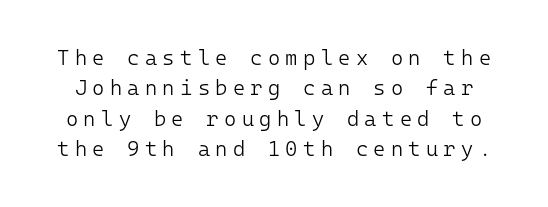
Q: Is the text bold? A: No.
Q: Is the text italic (slanted)? A: No, it is upright.
Q: Is the text underlined? A: No.
Q: Is the spacing between letters normal or unusually wide? A: Unusually wide.
Q: Is the spacing between lines tight, normal or loose? A: Normal.
